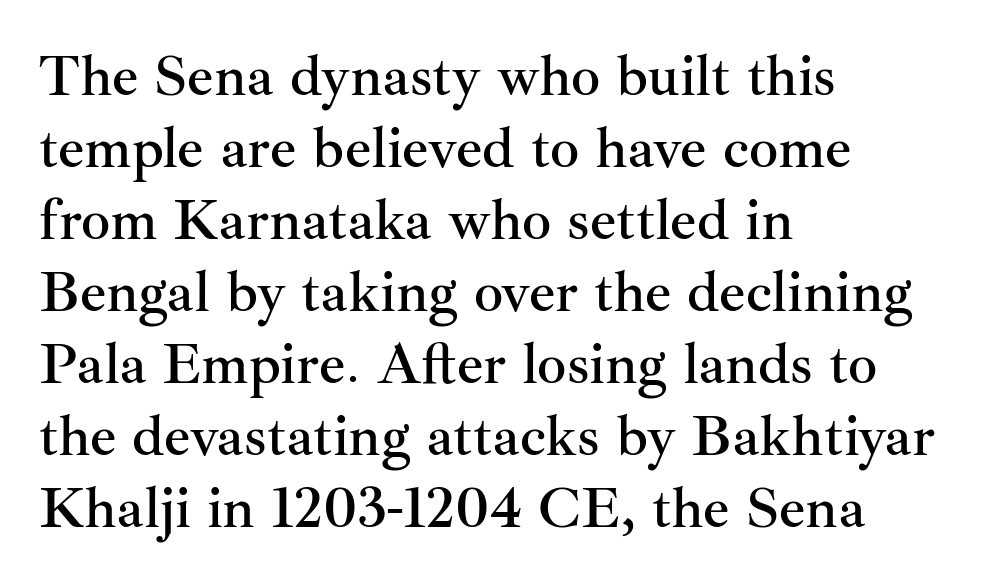
The image shows 58 px serif type, upright; set left-aligned, line spacing 1.24x, normal letter spacing, not underlined; medium stroke contrast and a small x-height.
